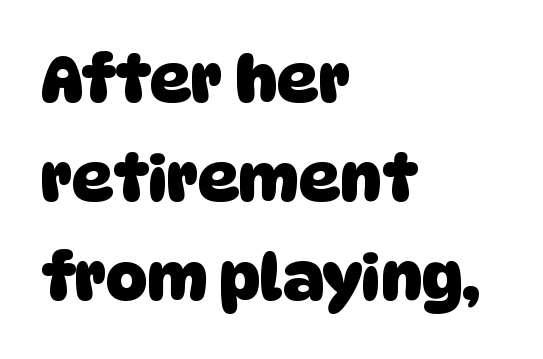
{"serif": "no", "bold": "yes", "weight": "heavy", "width": "normal", "stroke_contrast": "low", "x_height": "large", "monospaced": "no", "underline": "no", "align": "left", "line_spacing": "normal", "line_spacing_ratio": 1.55, "letter_spacing": "normal", "letter_spacing_em": 0.0, "glyph_px": 64}
